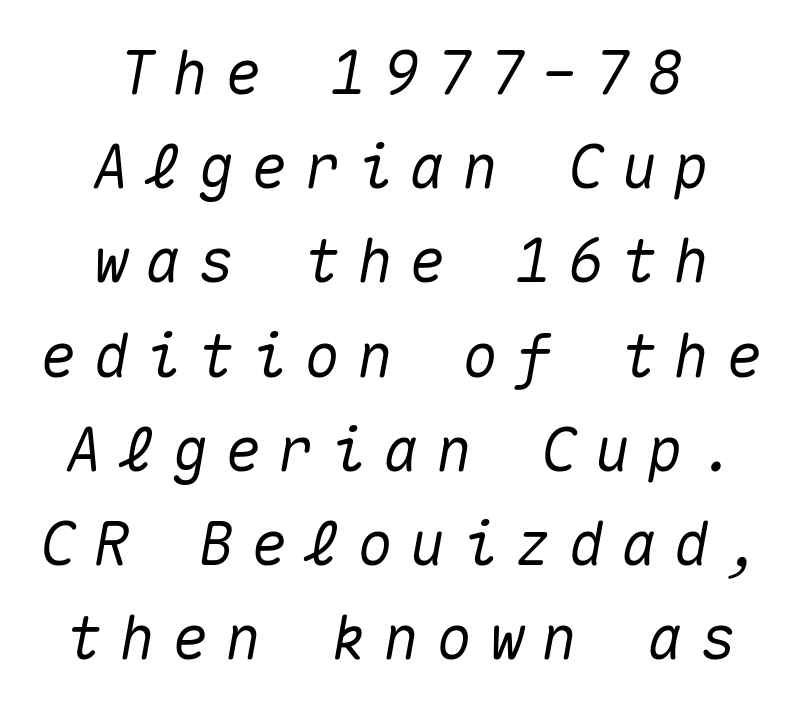
Q: Is the text italic (slanted)? A: Yes, it leans right by about 10 degrees.
Q: Is the text underlined? A: No.
Q: How is the paragraph aligned? A: Centered.
Q: Is the spacing between letters normal or unusually wide? A: Unusually wide.
Q: Is the spacing between lines tight, normal or loose? A: Normal.
Q: Width (condensed, normal, or wide)? A: Normal.
Q: Stroke contrast? A: Medium.
Q: x-height? A: Medium.
Q: Monospaced? A: Yes.
